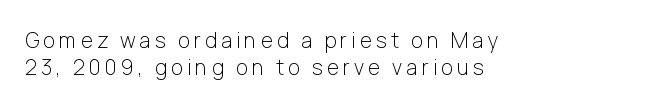
A bare baseline throughout the passage. The font sits on the lighter half of the weight spectrum, regular included. Where is the straight margin? On the left. This is the regular roman posture of the typeface. Successive baselines arrive at the customary interval.
